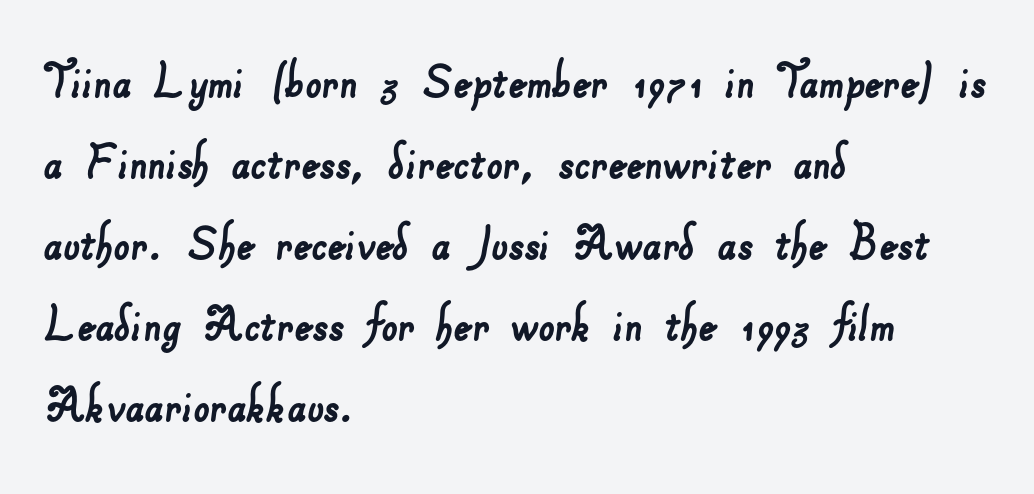
You could not count columns in this text — the font is proportionally spaced. One-word summary of the alignment: left. Vertically, the passage feels balanced, rows spaced as you'd expect. You could call the tracking neutral — neither tight nor loose. You can tell from the bare stems that sans-serif type was used.
